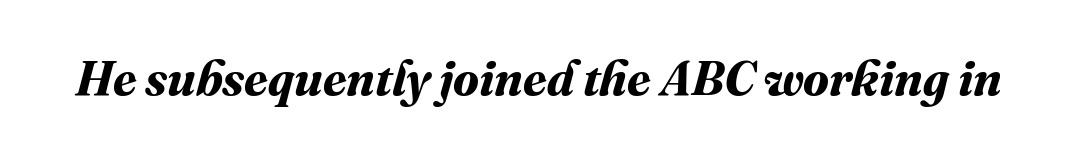
{"bold": "yes", "weight": "bold", "width": "normal", "stroke_contrast": "medium", "x_height": "medium", "monospaced": "no", "underline": "no", "letter_spacing": "normal", "letter_spacing_em": 0.0, "glyph_px": 48}
